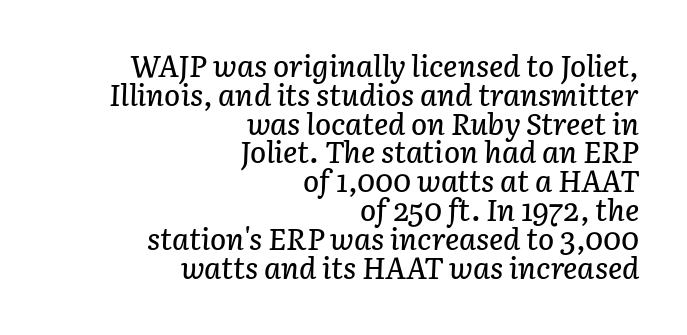
This rendering features lettering with no underline. The lines are quadded right. Tall strokes in this sample are angled rather than plumb. Looks like regular typesetting: each glyph gets only the width it needs. Whoever set this chose condensed vertical rhythm over breathing room. In terms of letterspacing, this is plain default setting.
